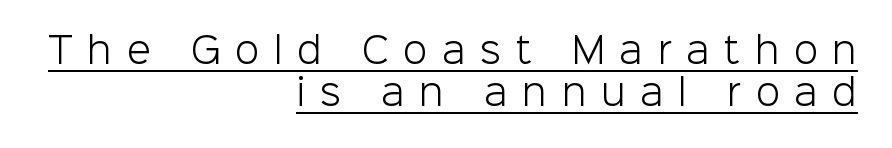
Weight: regular or lighter. These lines stack with their right ends in a neat column. Italic? Not at all — the glyphs are vertical. Spacing verdict: proportional, widths tailored to each character. The letters carry no serifs — their stems end cleanly without finishing strokes. This sample carries an underscore along the baseline area.
